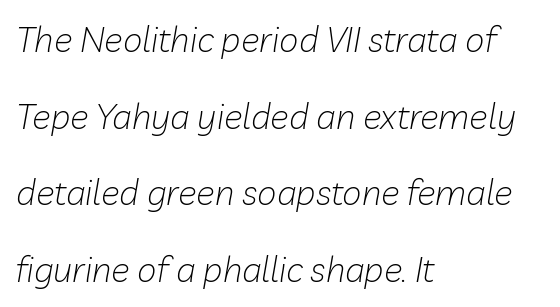
The image shows 35 px light type, italic (leaning right); set left-aligned, loose line spacing (2.19x), normal letter spacing, not underlined; low stroke contrast and a medium x-height.
